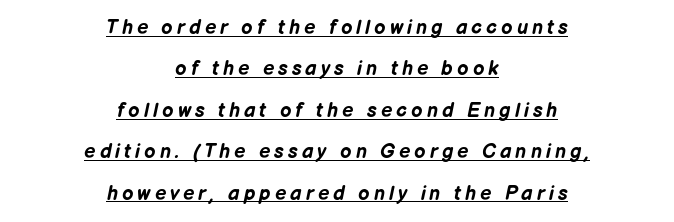
The image shows 20 px bold type, italic (leaning right); set centered, loose line spacing (2.07x), unusually wide letter spacing (+0.2 em), underlined.
